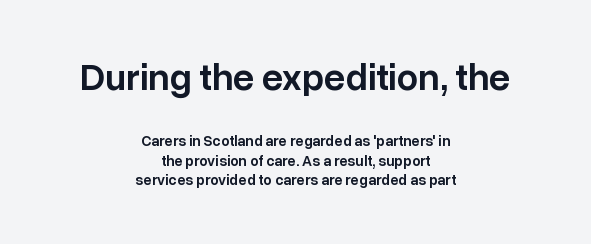
The image shows 38 px semibold sans-serif type, upright; set centered, normal line spacing (1.29x), normal letter spacing, not underlined; the first (top) block is 2.53x larger; low stroke contrast and a medium x-height.
